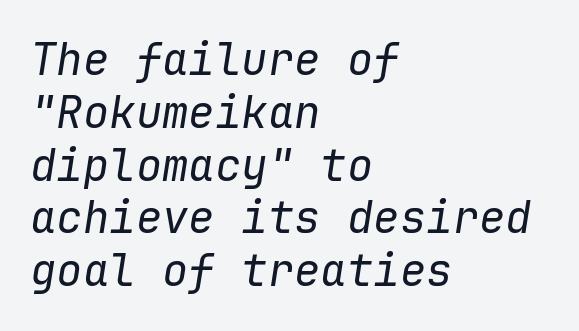
Q: Is the text bold? A: No.
Q: Is the text italic (slanted)? A: Yes, it leans right by about 9 degrees.
Q: Is the text underlined? A: No.
Q: How is the paragraph aligned? A: Left-aligned.
Q: Is the spacing between letters normal or unusually wide? A: Normal.
Q: Width (condensed, normal, or wide)? A: Normal.
Q: Stroke contrast? A: Low.
Q: x-height? A: Medium.
Q: Monospaced? A: Yes.
